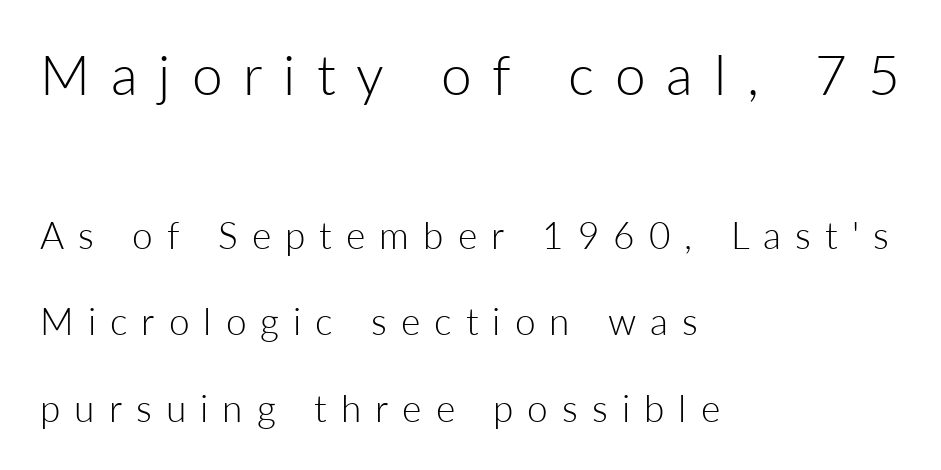
The image shows 55 px light sans-serif type, upright; set left-aligned, loose line spacing (2.33x), unusually wide letter spacing (+0.38 em), not underlined; the first (top) block is 1.49x larger; low stroke contrast and a medium x-height.
